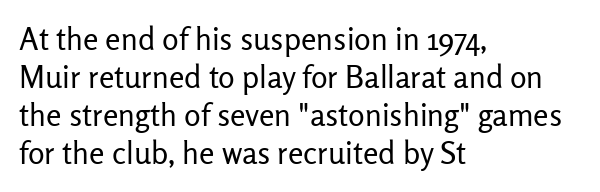
{"serif": "no", "italic": "no", "bold": "no", "weight": "regular", "width": "normal", "stroke_contrast": "low", "x_height": "medium", "monospaced": "no", "underline": "no", "align": "left", "line_spacing_ratio": 1.23, "letter_spacing": "normal", "letter_spacing_em": 0.0, "glyph_px": 31}
